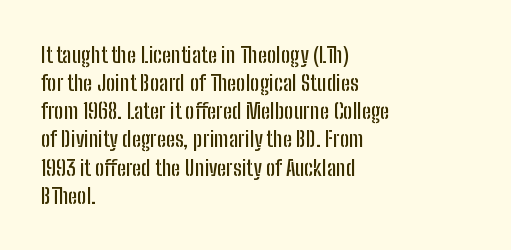
Style check: upright. Decoration check: the copy has no underline. The gaps between neighbouring characters are ordinary and unremarkable. This sample is left-justified, so line endings fall wherever the words run out. The rows are spaced the way most documents space them.
